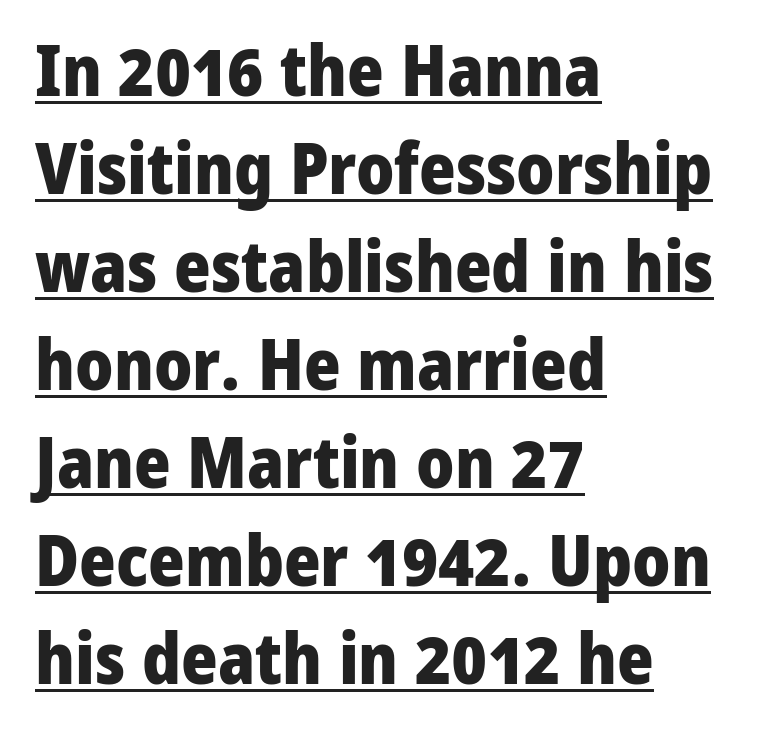
Here the designer chose a conventional face with non-uniform glyph widths. Is the letter spacing exaggerated? No — it looks like the ordinary default. Like a heading marked for emphasis, these lines bear an underscore. Typographically, this falls in the sans-serif category. Whoever set this chose a conventional vertical rhythm. You can tell it's not italic because the verticals are truly vertical.
